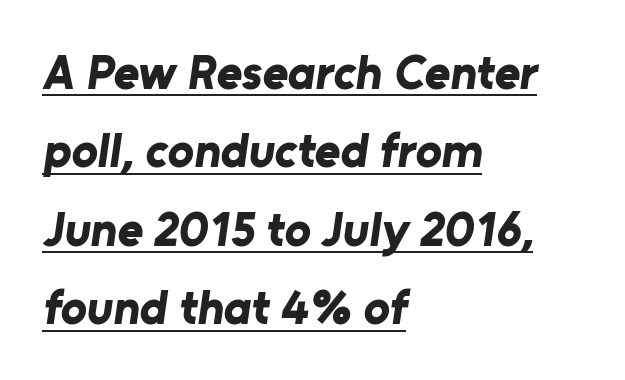
Q: Is the text bold? A: Yes.
Q: Is the typeface a serif or a sans-serif typeface? A: Sans-serif.
Q: Is the text underlined? A: Yes.
Q: How is the paragraph aligned? A: Left-aligned.
Q: Is the spacing between letters normal or unusually wide? A: Normal.
Q: Is the spacing between lines tight, normal or loose? A: Normal.
Q: Width (condensed, normal, or wide)? A: Normal.
Q: Stroke contrast? A: Low.
Q: x-height? A: Medium.
Q: Monospaced? A: No.
